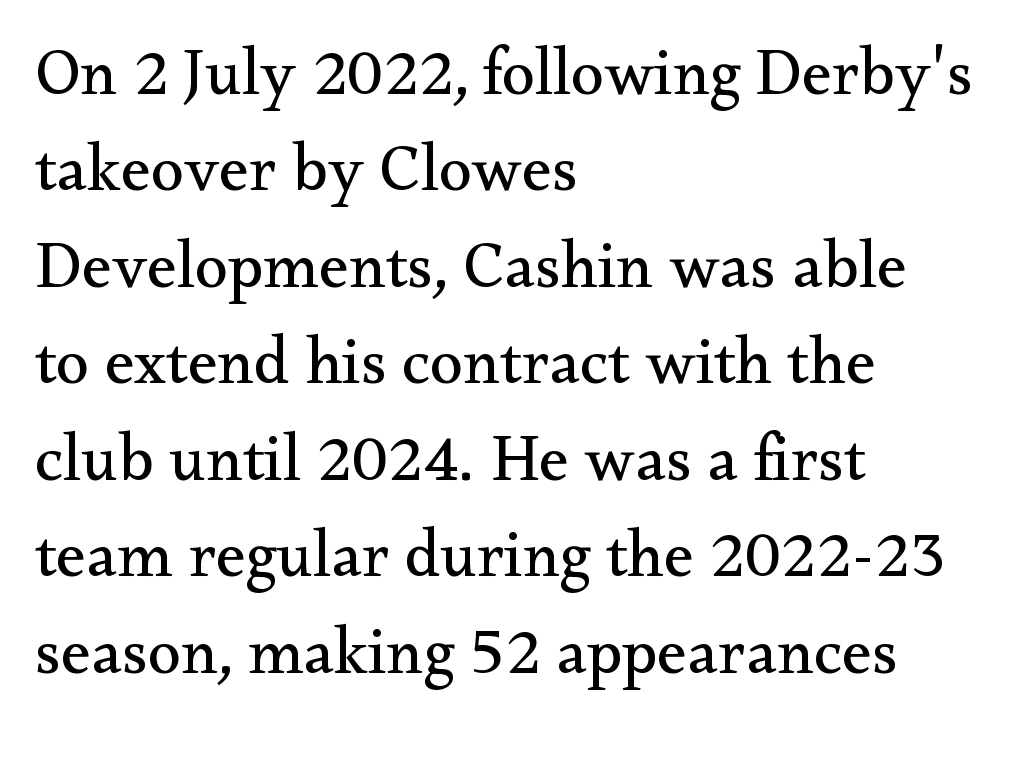
The glyphs in this specimen are seriffed. The strokes carry an ordinary text weight at most. The rendering uses natural spacing where letterforms have individual widths. Look at the tracking — it's just the regular setting, nothing added.
